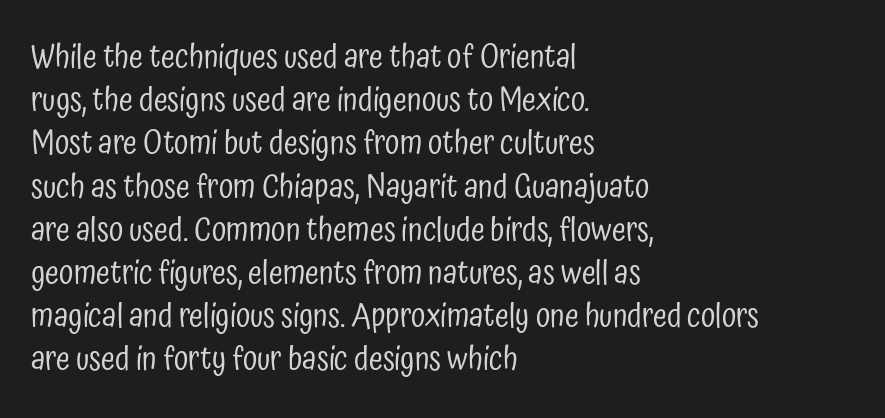
Q: Is the text bold? A: No.
Q: Is the text italic (slanted)? A: No, it is upright.
Q: Is the typeface a serif or a sans-serif typeface? A: Sans-serif.
Q: Is the text underlined? A: No.
Q: How is the paragraph aligned? A: Left-aligned.
Q: Is the spacing between letters normal or unusually wide? A: Normal.
Q: Is the spacing between lines tight, normal or loose? A: Normal.
Q: Width (condensed, normal, or wide)? A: Condensed.
Q: Stroke contrast? A: Low.
Q: x-height? A: Medium.
Q: Monospaced? A: No.
